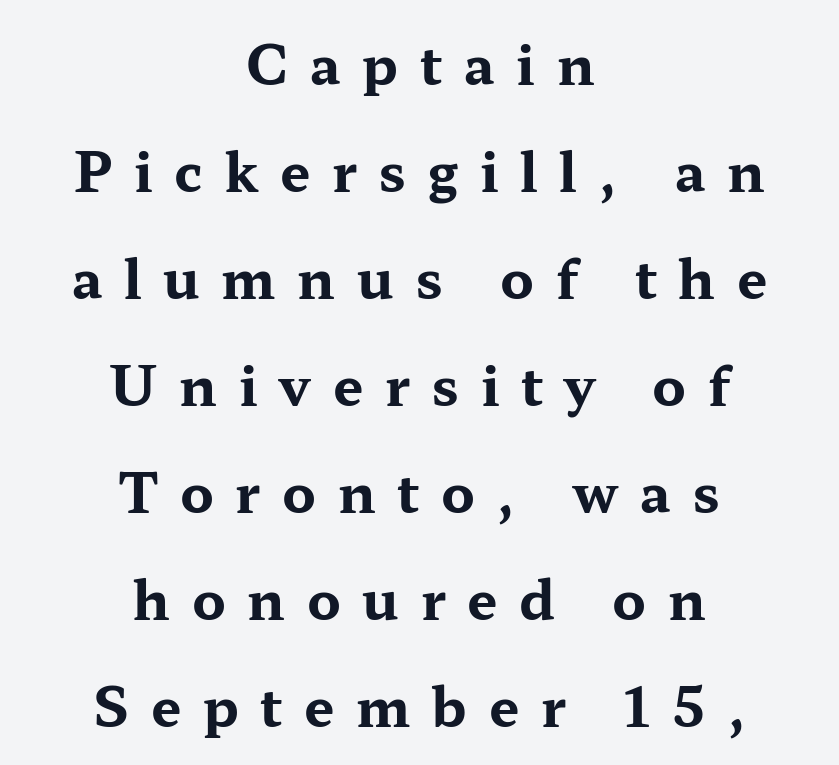
Style check: upright. The space beneath each line is pristine and unruled. Widely set lines give the paragraph a tall, airy silhouette. The rendering uses natural spacing where letterforms have individual widths. Tracking here is generous; glyphs stand well apart from one another. Each line is balanced around a shared central axis.
